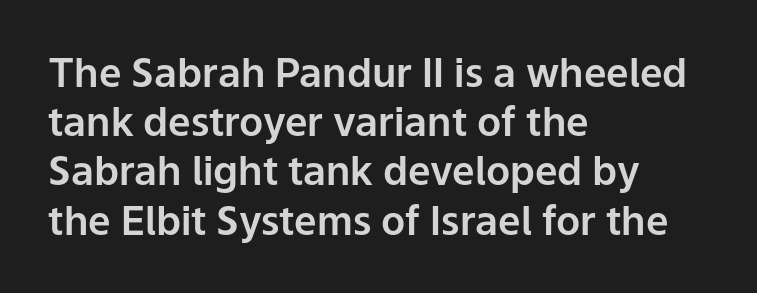
The image shows 40 px sans-serif type, upright; set left-aligned, line spacing 1.23x, normal letter spacing, not underlined; low stroke contrast and a medium x-height.
